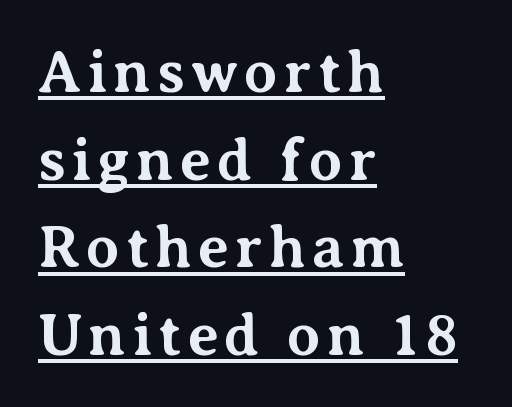
Look at the stroke-to-counter ratio: heavy, a bold. The letters stand upright; this is a roman face. Quick note: interline space is typical. Looks like someone drew a line under every word here.
